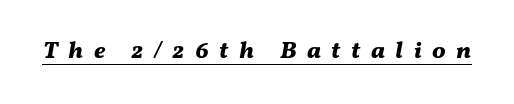
The image shows 24 px bold type, italic (leaning right); set unusually wide letter spacing (+0.44 em), underlined.
